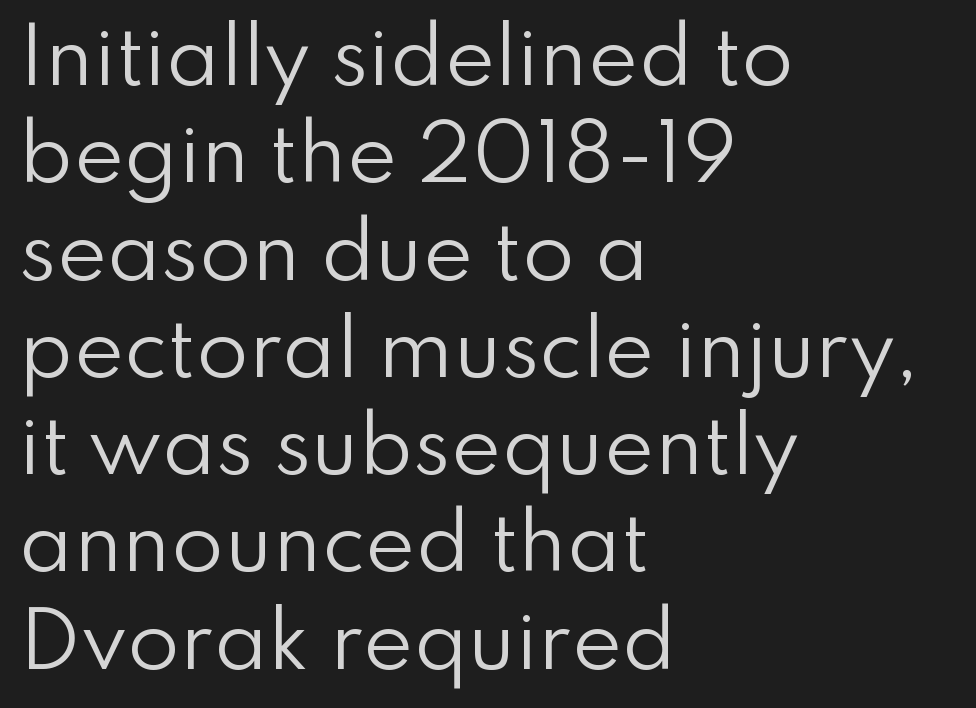
Q: Is the text bold? A: No.
Q: Is the text italic (slanted)? A: No, it is upright.
Q: Is the typeface a serif or a sans-serif typeface? A: Sans-serif.
Q: Is the text underlined? A: No.
Q: How is the paragraph aligned? A: Left-aligned.
Q: Is the spacing between letters normal or unusually wide? A: Normal.
Q: Is the spacing between lines tight, normal or loose? A: Normal.
Q: Width (condensed, normal, or wide)? A: Normal.
Q: Stroke contrast? A: Low.
Q: x-height? A: Small.
Q: Monospaced? A: No.
